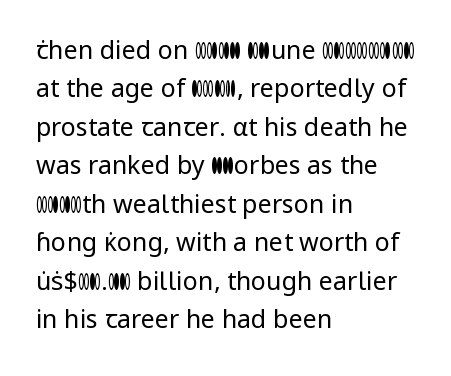
The image shows 25 px text type, upright; set left-aligned, normal line spacing (1.54x), normal letter spacing, not underlined.
